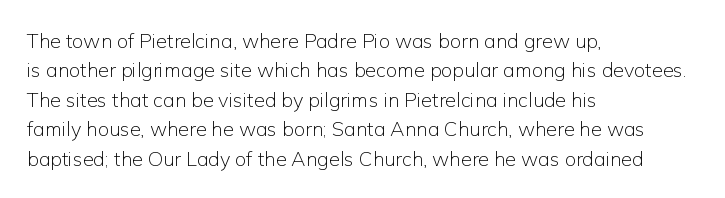
Q: Is the text bold? A: No.
Q: Is the text italic (slanted)? A: No, it is upright.
Q: Is the text underlined? A: No.
Q: How is the paragraph aligned? A: Left-aligned.
Q: Is the spacing between letters normal or unusually wide? A: Normal.
Q: Is the spacing between lines tight, normal or loose? A: Normal.
